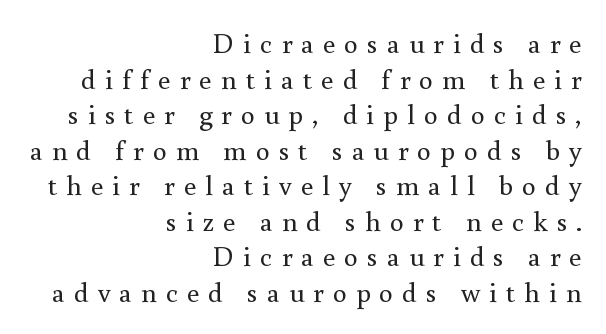
{"serif": "yes", "italic": "no", "bold": "no", "weight": "regular", "width": "normal", "stroke_contrast": "medium", "x_height": "small", "monospaced": "no", "underline": "no", "align": "right", "line_spacing": "normal", "line_spacing_ratio": 1.27, "letter_spacing": "wide", "letter_spacing_em": 0.32, "glyph_px": 28}
